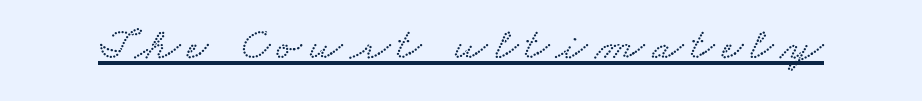
{"width": "wide", "stroke_contrast": "low", "x_height": "small", "monospaced": "no", "underline": "yes", "glyph_px": 46}
